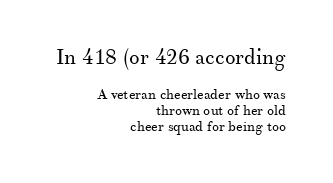
{"italic": "no", "bold": "no", "underline": "no", "align": "right", "line_spacing": "tight", "line_spacing_ratio": 1.15, "letter_spacing": "normal", "letter_spacing_em": 0.0, "larger_block": "first", "size_ratio": 1.5, "glyph_px": 21}
